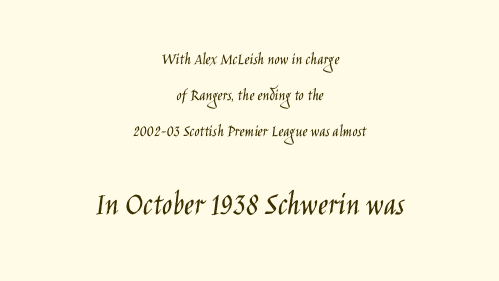
Q: Is the text bold? A: No.
Q: Is the text italic (slanted)? A: Yes.
Q: Is the typeface a serif or a sans-serif typeface? A: Sans-serif.
Q: Is the text underlined? A: No.
Q: How is the paragraph aligned? A: Centered.
Q: Is the spacing between letters normal or unusually wide? A: Normal.
Q: Is the spacing between lines tight, normal or loose? A: Loose.
Q: Which block of text is set in a larger size, the first (top) or the second (bottom)? A: The second (bottom) one.
Q: Width (condensed, normal, or wide)? A: Condensed.
Q: Stroke contrast? A: Low.
Q: x-height? A: Large.
Q: Monospaced? A: No.
